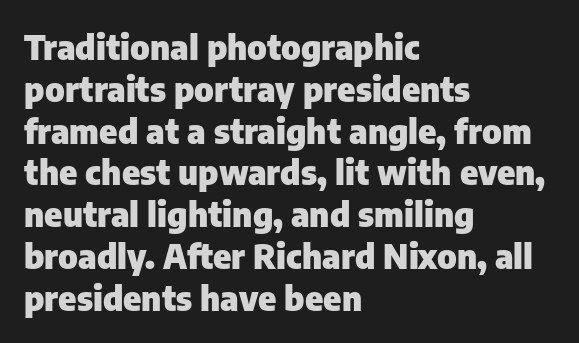
{"serif": "no", "italic": "no", "bold": "yes", "weight": "heavy", "width": "normal", "stroke_contrast": "low", "x_height": "medium", "monospaced": "no", "underline": "no", "align": "left", "line_spacing_ratio": 1.23, "letter_spacing": "normal", "letter_spacing_em": 0.0, "glyph_px": 34}
